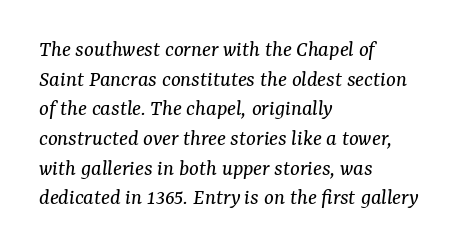
{"italic": "yes", "lean": "right", "slant_degrees": 7, "bold": "no", "underline": "no", "align": "left", "line_spacing": "normal", "line_spacing_ratio": 1.29, "letter_spacing": "normal", "letter_spacing_em": 0.0, "glyph_px": 23}
